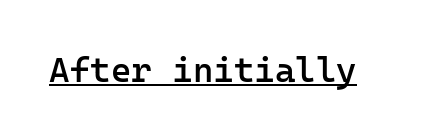
Q: Is the text bold? A: Semi-bold.
Q: Is the text italic (slanted)? A: No, it is upright.
Q: Is the typeface a serif or a sans-serif typeface? A: Sans-serif.
Q: Is the text underlined? A: Yes.
Q: Is the spacing between letters normal or unusually wide? A: Normal.
Q: Width (condensed, normal, or wide)? A: Normal.
Q: Stroke contrast? A: Low.
Q: x-height? A: Medium.
Q: Monospaced? A: Yes.
